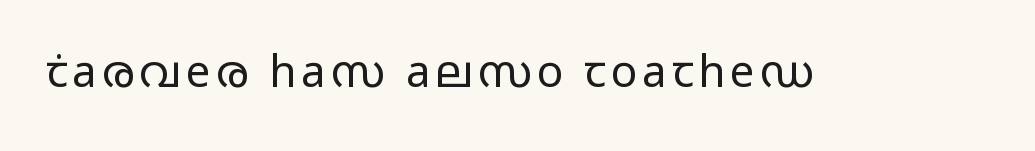
{"serif": "no", "italic": "no", "bold": "no", "weight": "light", "width": "wide", "stroke_contrast": "low", "x_height": "medium", "monospaced": "no", "underline": "no", "glyph_px": 44}
